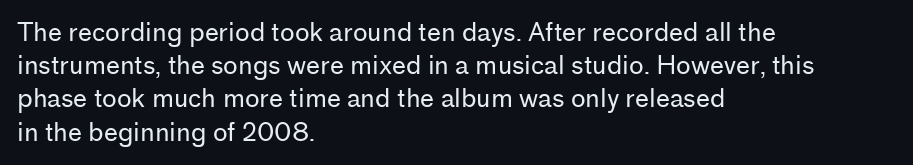
Q: Is the text bold? A: No.
Q: Is the text italic (slanted)? A: No, it is upright.
Q: Is the text underlined? A: No.
Q: How is the paragraph aligned? A: Left-aligned.
Q: Is the spacing between letters normal or unusually wide? A: Normal.
Q: Is the spacing between lines tight, normal or loose? A: Normal.
